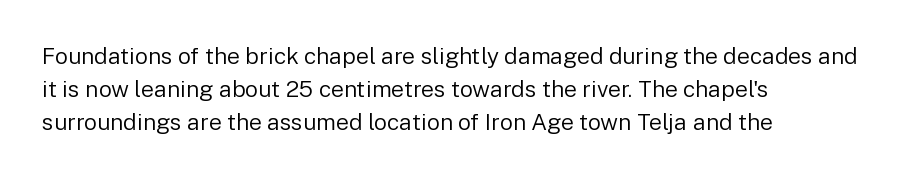
The image shows 23 px text type, upright; set left-aligned, normal line spacing (1.43x), normal letter spacing, not underlined.
